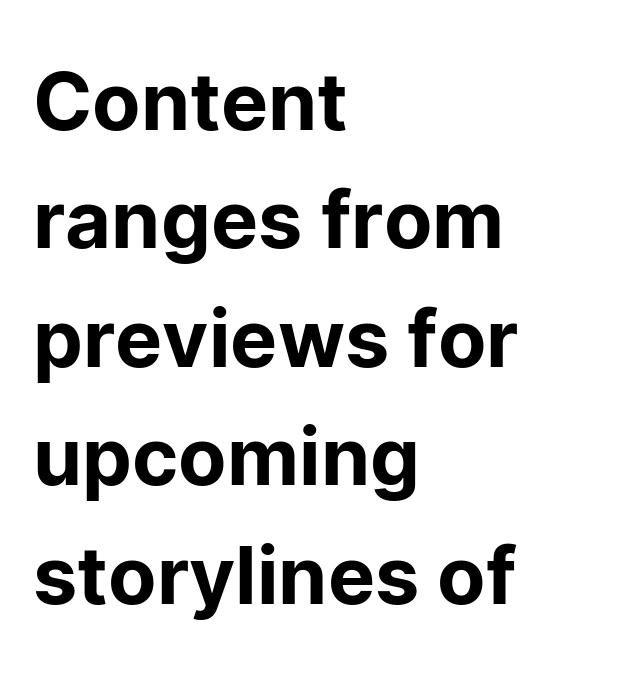
The image shows 79 px sans-serif type, upright; set left-aligned, normal line spacing (1.5x), normal letter spacing, not underlined; low stroke contrast and a medium x-height.
